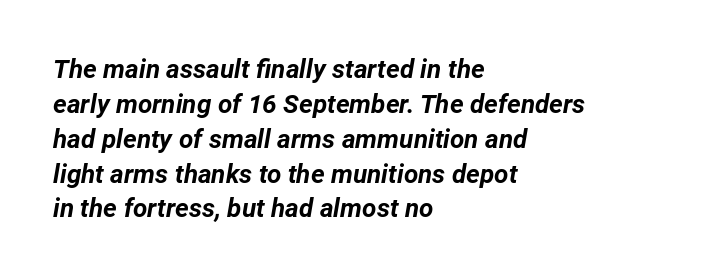
The tracking reads as untouched default to a designer's eye. Line starts are locked; line ends wander. A normal amount of white space separates one row of letters from the next. Is the type bold? Yes — the strokes are clearly thick and heavy. The area under the type is left untouched.
